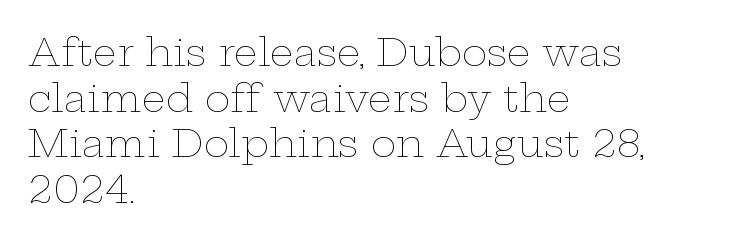
Characters remain perfectly vertical along every line. Stems here are at most as thick as an everyday book face. Descender tails drop into unmarked territory. The rendering uses natural spacing where letterforms have individual widths. One-word summary of the alignment: left. Honestly, the letter spacing is just normal — you wouldn't notice it.
